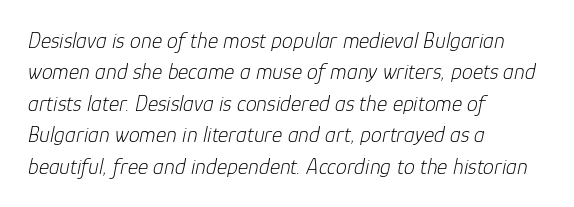
Tracking value appears to be zero — textbook default spacing. Alignment: flush left. The cut favours lightness, reaching ordinary text weight at its darkest. The area under the type is left untouched. The whole block is typeset with a tilt.
